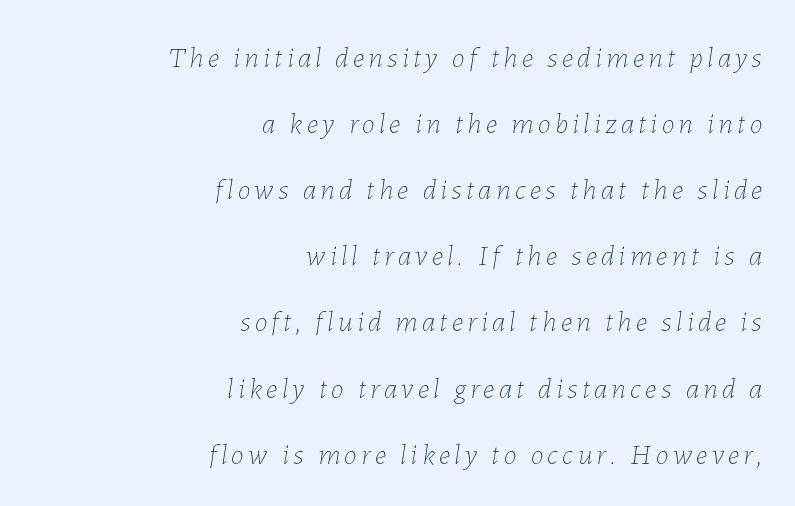
Q: Is the text bold? A: No.
Q: Is the text italic (slanted)? A: Yes, it leans right by about 7 degrees.
Q: Is the text underlined? A: No.
Q: How is the paragraph aligned? A: Right-aligned.
Q: Is the spacing between lines tight, normal or loose? A: Loose.
Q: Width (condensed, normal, or wide)? A: Normal.
Q: Stroke contrast? A: Low.
Q: x-height? A: Medium.
Q: Monospaced? A: No.
